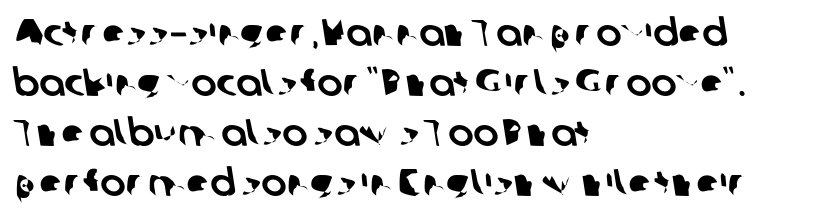
{"serif": "no", "width": "normal", "stroke_contrast": "low", "x_height": "medium", "monospaced": "no", "underline": "no", "align": "left", "line_spacing": "normal", "line_spacing_ratio": 1.32, "letter_spacing": "normal", "letter_spacing_em": 0.0, "glyph_px": 38}
